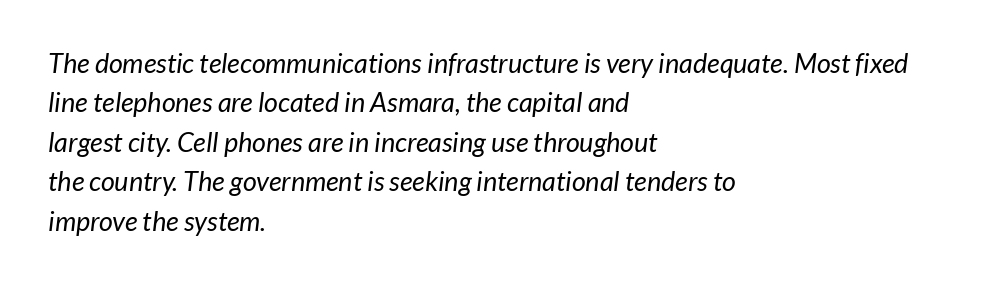
The image shows 27 px text type; set left-aligned, normal line spacing (1.46x), normal letter spacing, not underlined.
